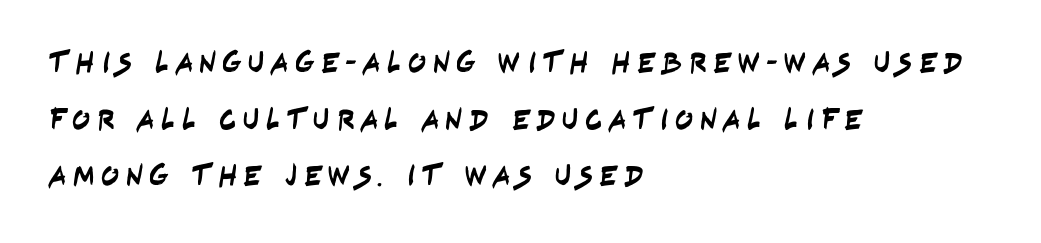
The specimen omits any rule beneath the text block's lines. Nothing sits at the stroke ends, so this counts as sans-serif. The passage is arranged the way most books set body copy — flush left. Do the characters align in a grid? No, the font is proportional. Here the glyphs are tracked loosely, breaking word shapes into spaced letters.
